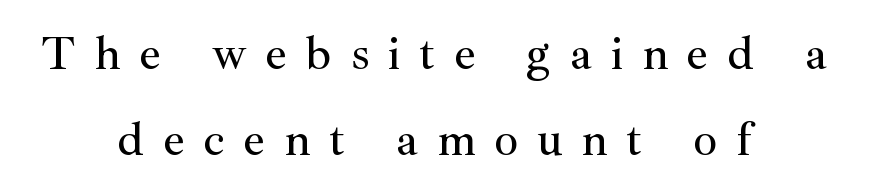
{"serif": "yes", "italic": "no", "width": "normal", "stroke_contrast": "medium", "x_height": "small", "monospaced": "no", "underline": "no", "align": "center", "line_spacing_ratio": 1.79, "letter_spacing": "wide", "letter_spacing_em": 0.39, "glyph_px": 48}
